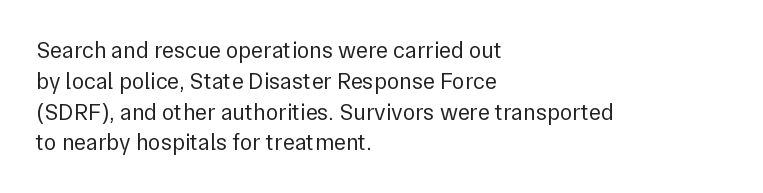
Q: Is the text bold? A: No.
Q: Is the text italic (slanted)? A: No, it is upright.
Q: Is the text underlined? A: No.
Q: How is the paragraph aligned? A: Left-aligned.
Q: Is the spacing between letters normal or unusually wide? A: Normal.
Q: Is the spacing between lines tight, normal or loose? A: Normal.
